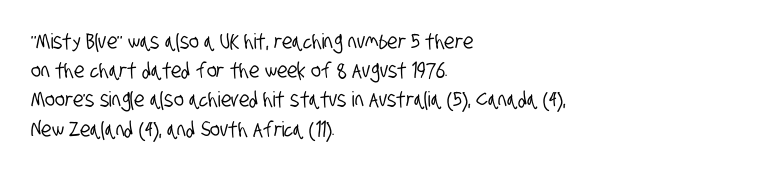
Q: Is the text underlined? A: No.
Q: How is the paragraph aligned? A: Left-aligned.
Q: Is the spacing between letters normal or unusually wide? A: Normal.
Q: Is the spacing between lines tight, normal or loose? A: Normal.
